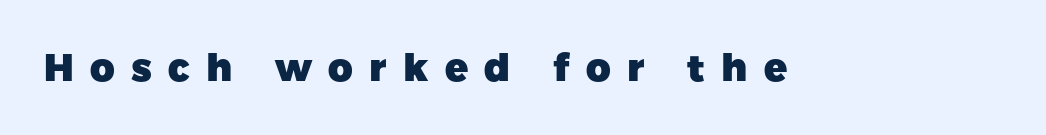
A typesetter would call this proportional, since set widths differ per character. The lettering holds an erect, upright posture throughout. You can tell from the bare stems that sans-serif type was used. Students, this is bold: see how much ink each stroke carries. Substantial extra tracking has been applied to these lines. Anything drawn beneath the words? Only blank space.
